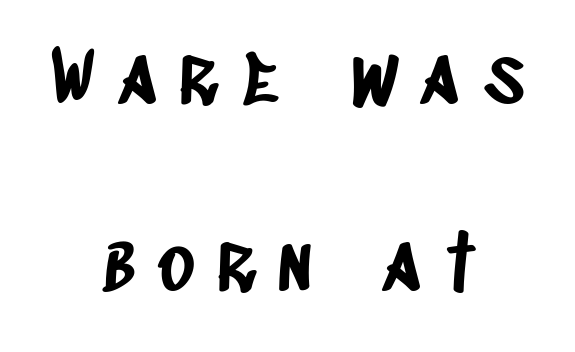
The image shows 79 px condensed sans-serif type; set centered, loose line spacing (2.37x), unusually wide letter spacing (+0.29 em), not underlined; low stroke contrast and a large x-height.
